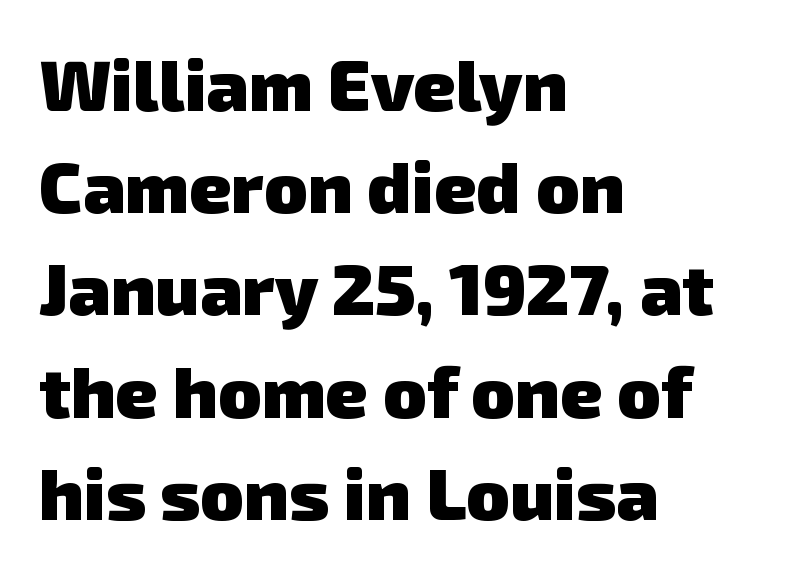
The ragged edge is on the right, which tells us the setting is flush left. The designer went with a sans here, leaving each stem footless. Just letters on the line, the space beneath them empty. The face used here is proportionally spaced, like ordinary book or web type.
